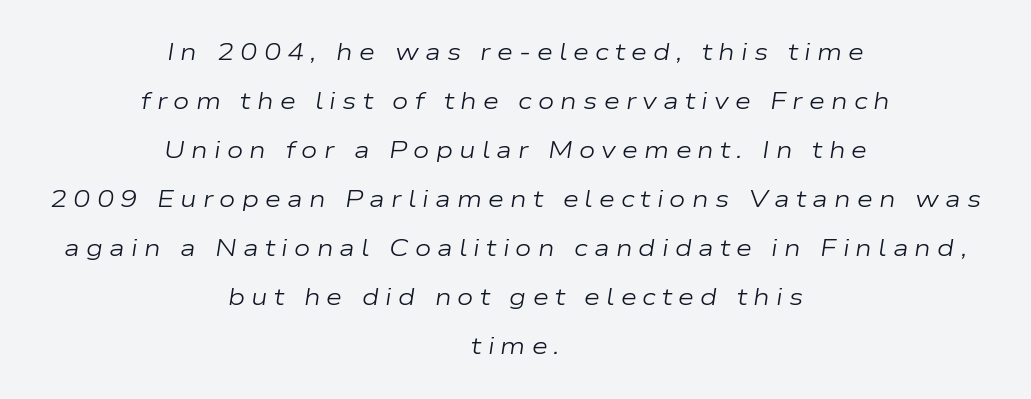
Q: Is the text bold? A: No.
Q: Is the text italic (slanted)? A: Yes, it leans right by about 9 degrees.
Q: Is the text underlined? A: No.
Q: How is the paragraph aligned? A: Centered.
Q: Is the spacing between letters normal or unusually wide? A: Unusually wide.
Q: Is the spacing between lines tight, normal or loose? A: Loose.
